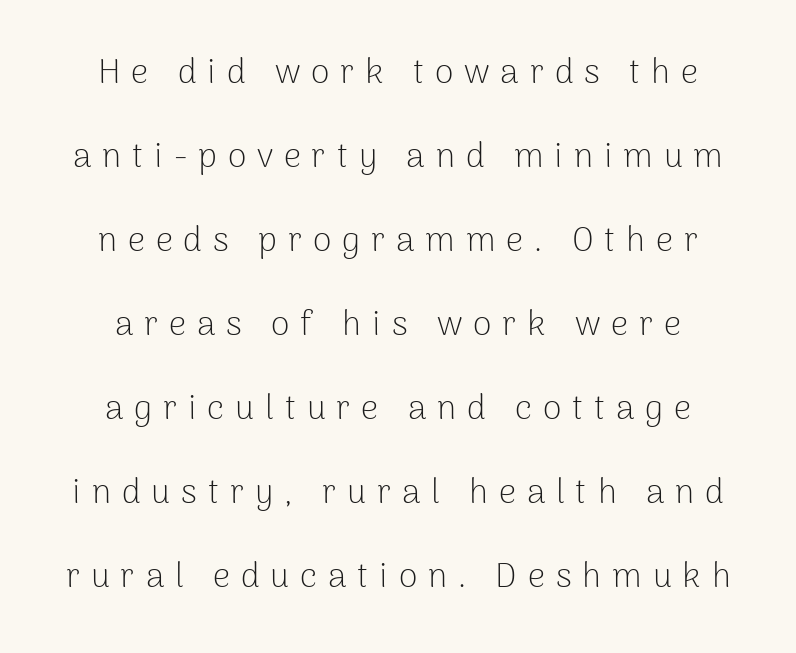
{"serif": "no", "italic": "no", "bold": "no", "weight": "light", "width": "normal", "stroke_contrast": "low", "x_height": "medium", "monospaced": "no", "underline": "no", "align": "center", "line_spacing": "loose", "line_spacing_ratio": 2.47, "letter_spacing": "wide", "letter_spacing_em": 0.32, "glyph_px": 34}
